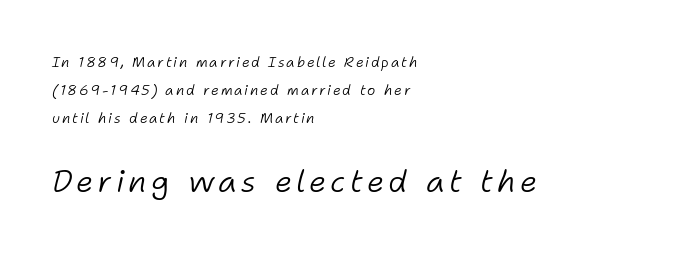
{"italic": "yes", "lean": "right", "slant_degrees": 11, "bold": "no", "weight": "light", "width": "normal", "stroke_contrast": "low", "x_height": "medium", "monospaced": "no", "underline": "no", "align": "left", "line_spacing": "loose", "line_spacing_ratio": 1.99, "larger_block": "second", "size_ratio": 2.21, "glyph_px": 31}
